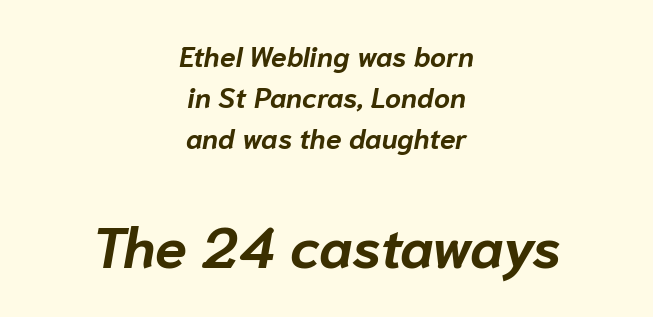
{"italic": "yes", "lean": "right", "slant_degrees": 10, "bold": "yes", "weight": "bold", "width": "normal", "stroke_contrast": "low", "x_height": "medium", "monospaced": "no", "underline": "no", "align": "center", "line_spacing": "normal", "line_spacing_ratio": 1.47, "letter_spacing": "normal", "letter_spacing_em": 0.0, "larger_block": "second", "size_ratio": 2.04, "glyph_px": 57}
